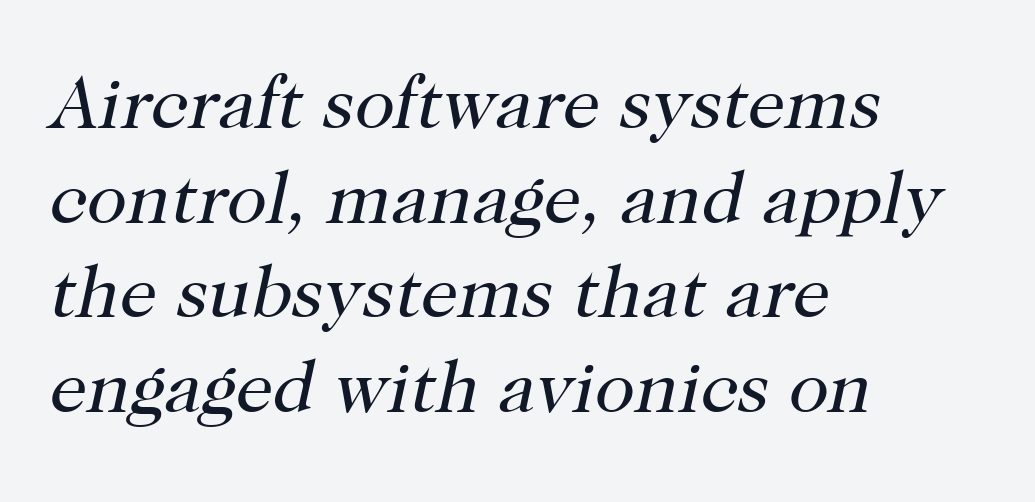
Each line starts at the same left margin while the right side varies. The passage shown is typeset with a serif family. In terms of letterspacing, this is plain default setting. The zone under the glyphs is completely vacant.
